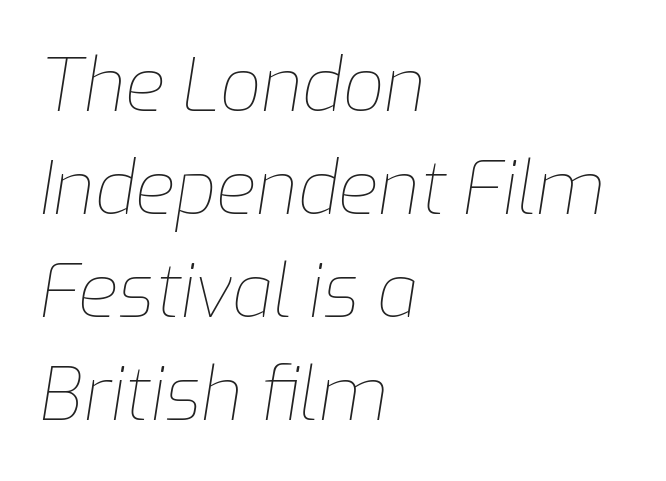
The ragged edge is on the right, which tells us the setting is flush left. Short note: letters normally spaced. The rendering uses natural spacing where letterforms have individual widths. The font is comparable to plain body text, perhaps lighter. Clear beneath every line of the passage.
